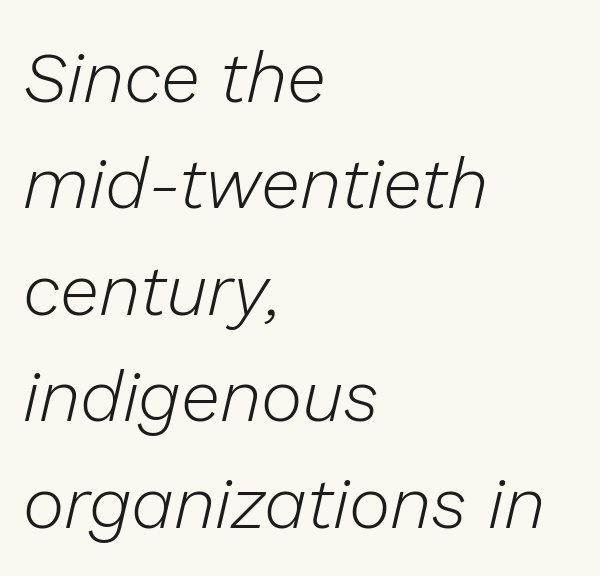
Q: Is the text bold? A: No.
Q: Is the text italic (slanted)? A: Yes, it leans right by about 13 degrees.
Q: Is the text underlined? A: No.
Q: How is the paragraph aligned? A: Left-aligned.
Q: Is the spacing between letters normal or unusually wide? A: Normal.
Q: Is the spacing between lines tight, normal or loose? A: Normal.
Q: Width (condensed, normal, or wide)? A: Normal.
Q: Stroke contrast? A: Low.
Q: x-height? A: Medium.
Q: Monospaced? A: No.
